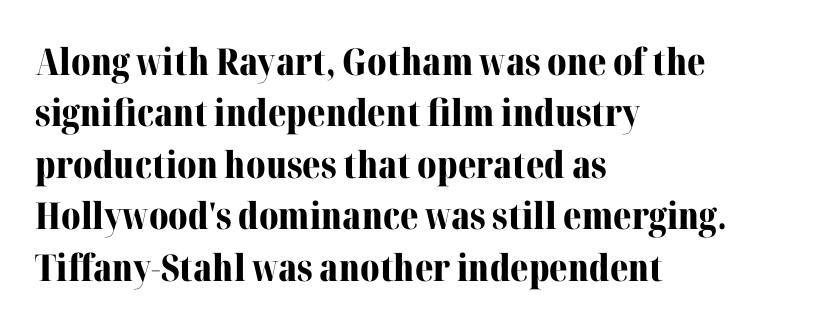
Unlike a clean sans, this face finishes its strokes with serifs. These lines keep a tight, regular rhythm from letter to letter. The space beneath each line is pristine and unruled. The sample has been set heavy, in full bold.
